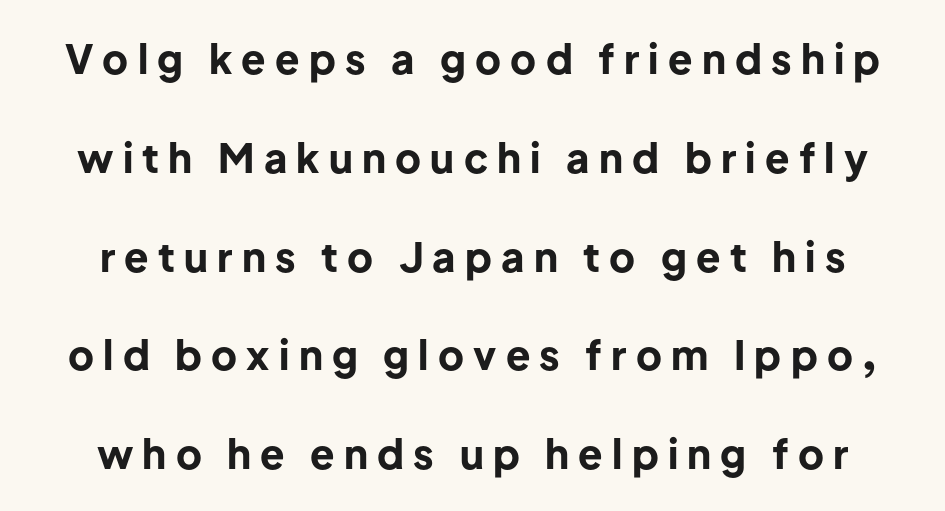
{"serif": "no", "italic": "no", "bold": "yes", "weight": "bold", "width": "normal", "stroke_contrast": "low", "x_height": "medium", "monospaced": "no", "underline": "no", "line_spacing": "loose", "line_spacing_ratio": 2.47, "letter_spacing": "wide", "letter_spacing_em": 0.23, "glyph_px": 40}
